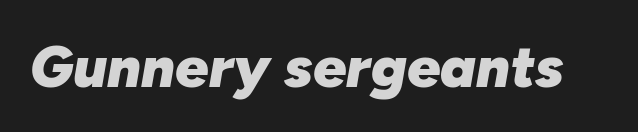
{"italic": "yes", "lean": "right", "slant_degrees": 10, "bold": "yes", "weight": "heavy", "width": "normal", "stroke_contrast": "low", "x_height": "medium", "monospaced": "no", "underline": "no", "letter_spacing": "normal", "letter_spacing_em": 0.0, "glyph_px": 59}
